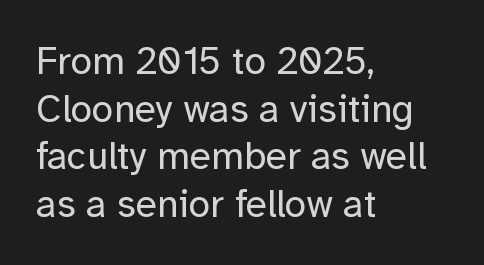
Which margin do the lines hug? The left one — the right edge is uneven. Characters remain perfectly vertical along every line. In terms of letterspacing, this is plain default setting. Think standard paragraph weight, or any step lighter than that. Type without underlining.
